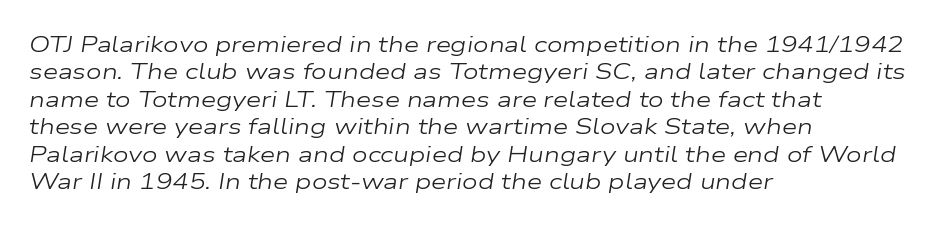
{"italic": "yes", "lean": "right", "slant_degrees": 9, "bold": "no", "underline": "no", "align": "left", "line_spacing": "normal", "line_spacing_ratio": 1.25, "letter_spacing": "normal", "letter_spacing_em": 0.0, "glyph_px": 22}
